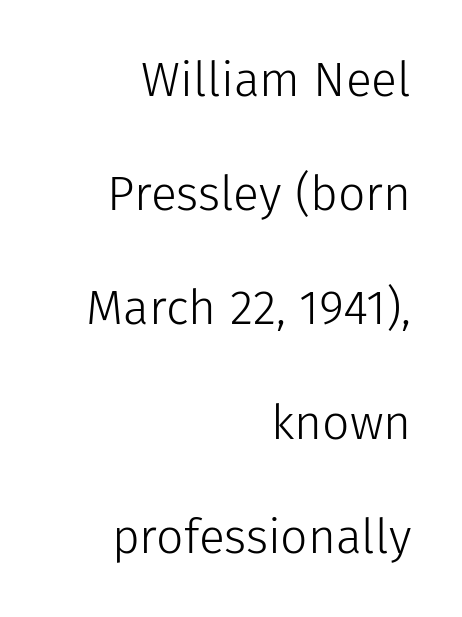
Q: Is the text bold? A: No.
Q: Is the text italic (slanted)? A: No, it is upright.
Q: Is the typeface a serif or a sans-serif typeface? A: Sans-serif.
Q: Is the text underlined? A: No.
Q: How is the paragraph aligned? A: Right-aligned.
Q: Is the spacing between letters normal or unusually wide? A: Normal.
Q: Is the spacing between lines tight, normal or loose? A: Loose.
Q: Width (condensed, normal, or wide)? A: Normal.
Q: Stroke contrast? A: Low.
Q: x-height? A: Medium.
Q: Monospaced? A: No.
